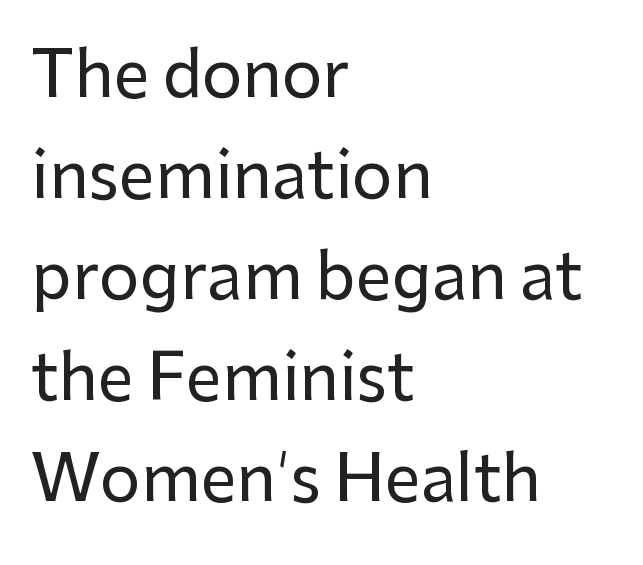
Q: Is the text italic (slanted)? A: No, it is upright.
Q: Is the typeface a serif or a sans-serif typeface? A: Sans-serif.
Q: Is the text underlined? A: No.
Q: How is the paragraph aligned? A: Left-aligned.
Q: Is the spacing between letters normal or unusually wide? A: Normal.
Q: Is the spacing between lines tight, normal or loose? A: Normal.
Q: Width (condensed, normal, or wide)? A: Normal.
Q: Stroke contrast? A: Low.
Q: x-height? A: Medium.
Q: Monospaced? A: No.
